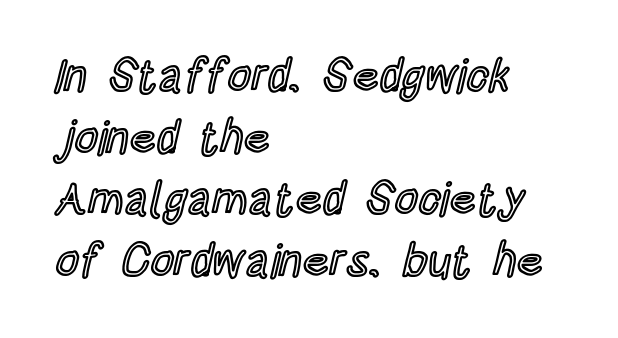
The lines are quadded left. The specimen omits any rule beneath the text block's lines. Is this a fixed-width face? No — the glyphs have proportional, varying widths. This sample keeps an unexceptional amount of space between lines. Short note: letters normally spaced.
